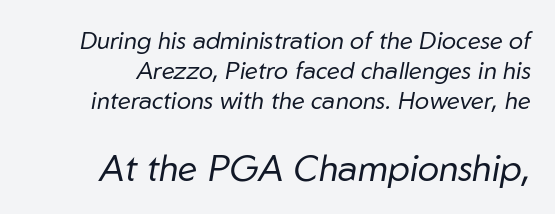
Q: Is the text bold? A: No.
Q: Is the text italic (slanted)? A: Yes, it leans right by about 10 degrees.
Q: Is the text underlined? A: No.
Q: How is the paragraph aligned? A: Right-aligned.
Q: Is the spacing between letters normal or unusually wide? A: Normal.
Q: Is the spacing between lines tight, normal or loose? A: Normal.
Q: Which block of text is set in a larger size, the first (top) or the second (bottom)? A: The second (bottom) one.
Q: Width (condensed, normal, or wide)? A: Normal.
Q: Stroke contrast? A: Low.
Q: x-height? A: Medium.
Q: Monospaced? A: No.
